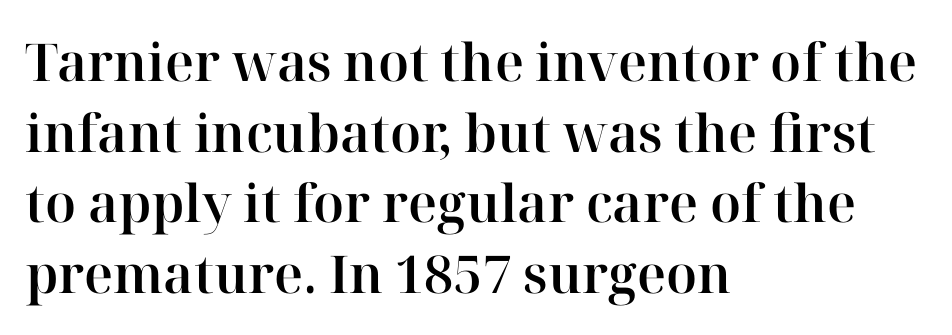
The lines in this sample share a left origin and differ only in where they stop. Varying glyph widths throughout — classic text-font behaviour. The strip under each line holds only bare page. In terms of posture, this sample is upright. Leading matches the norm, producing a regular column.
